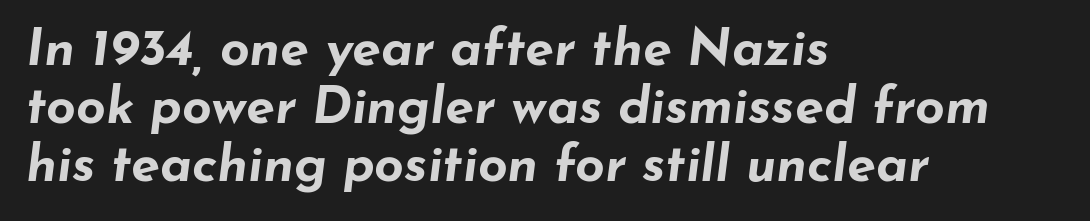
The image shows 52 px bold, wide type, italic (leaning right); set left-aligned, tight line spacing (1.12x), normal letter spacing, not underlined; low stroke contrast and a small x-height.
